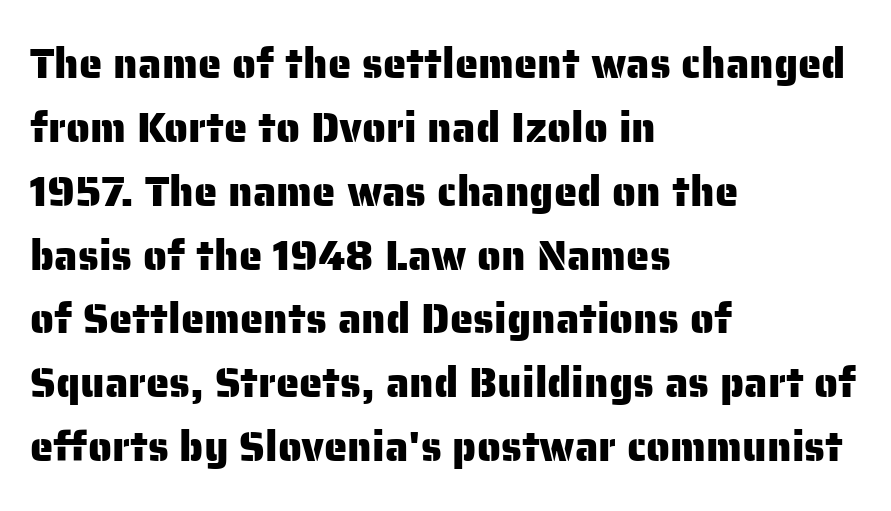
The image shows 42 px sans-serif type, upright; set left-aligned, normal line spacing (1.52x), normal letter spacing, not underlined; low stroke contrast and a medium x-height.
